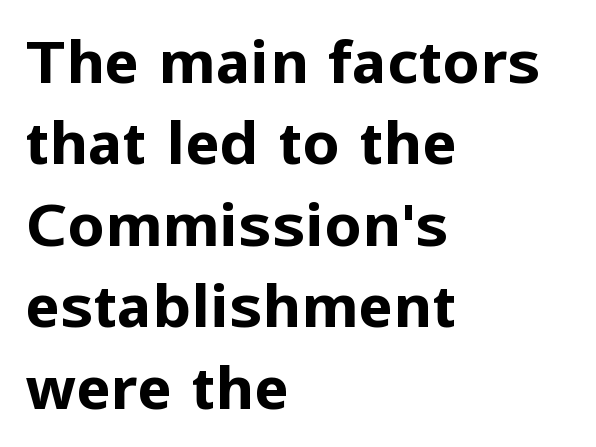
{"serif": "no", "italic": "no", "bold": "yes", "weight": "bold", "width": "normal", "stroke_contrast": "low", "x_height": "medium", "monospaced": "no", "underline": "no", "align": "left", "line_spacing": "normal", "line_spacing_ratio": 1.38, "letter_spacing": "normal", "letter_spacing_em": 0.0, "glyph_px": 59}
